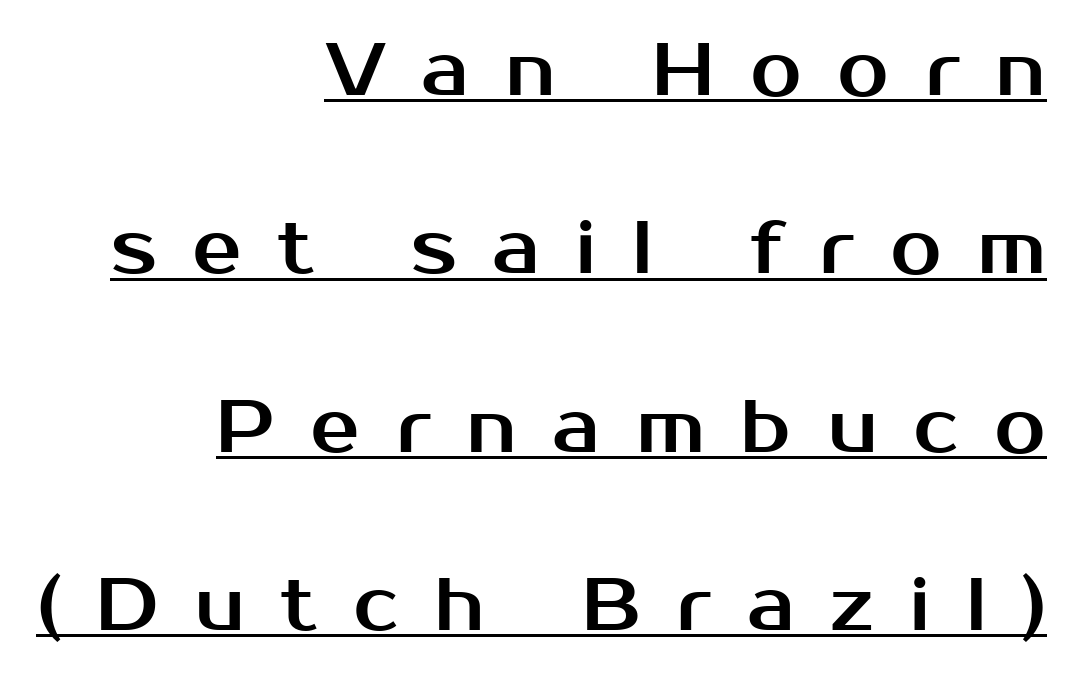
The rendered words wear a rule along their underside. The space between consecutive lines is lavish. Examine the stroke ends and you'll find no serifs. All the whitespace from short lines collects on the left. Characters remain perfectly vertical along every line.
